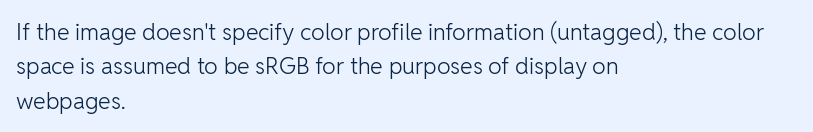
The image shows 23 px text type, upright; set left-aligned, normal line spacing (1.49x), normal letter spacing, not underlined.
